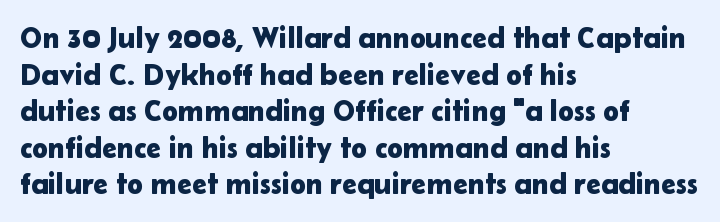
Q: Is the text italic (slanted)? A: No, it is upright.
Q: Is the typeface a serif or a sans-serif typeface? A: Sans-serif.
Q: Is the text underlined? A: No.
Q: How is the paragraph aligned? A: Left-aligned.
Q: Is the spacing between letters normal or unusually wide? A: Normal.
Q: Width (condensed, normal, or wide)? A: Normal.
Q: Stroke contrast? A: Low.
Q: x-height? A: Medium.
Q: Monospaced? A: No.
